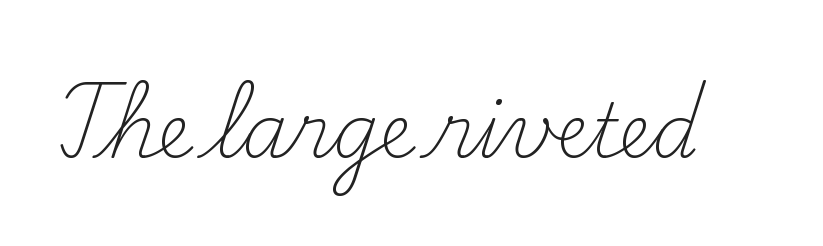
The image shows 74 px light type; set normal letter spacing, not underlined; medium stroke contrast and a small x-height.
